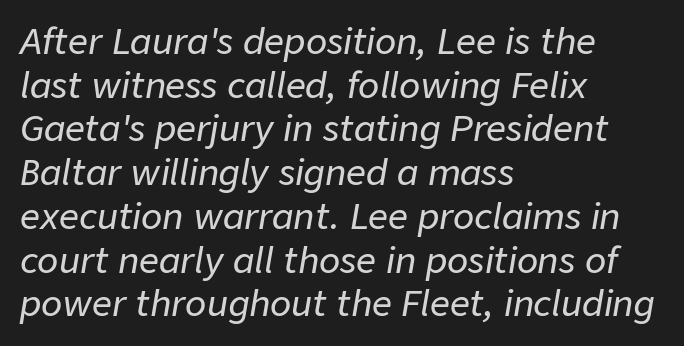
Q: Is the text italic (slanted)? A: Yes, it leans right by about 9 degrees.
Q: Is the text underlined? A: No.
Q: How is the paragraph aligned? A: Left-aligned.
Q: Is the spacing between letters normal or unusually wide? A: Normal.
Q: Is the spacing between lines tight, normal or loose? A: Normal.
Q: Width (condensed, normal, or wide)? A: Normal.
Q: Stroke contrast? A: Low.
Q: x-height? A: Medium.
Q: Monospaced? A: No.
